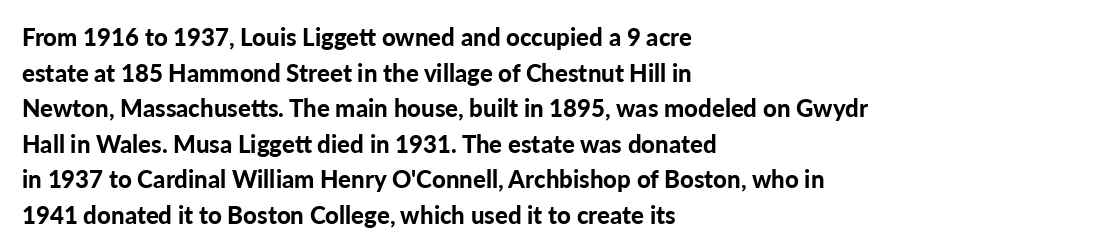
The image shows 24 px bold type, upright; set left-aligned, normal line spacing (1.48x), normal letter spacing, not underlined.
